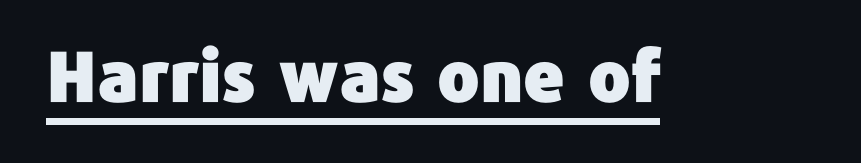
{"serif": "no", "italic": "no", "width": "normal", "stroke_contrast": "low", "x_height": "medium", "monospaced": "no", "underline": "yes", "letter_spacing": "normal", "letter_spacing_em": 0.0, "glyph_px": 70}
